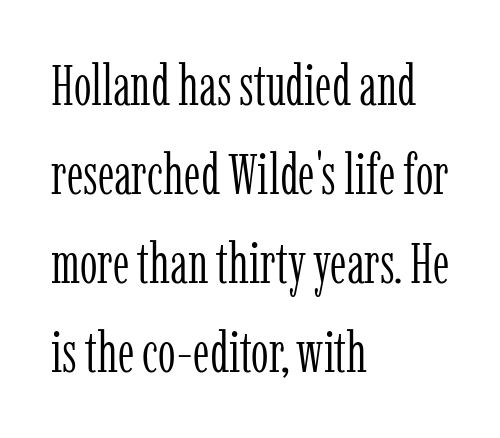
Note the varied advance widths — an 'i' is clearly narrower than an 'm'. The font is comparable to plain body text, perhaps lighter. Characters remain perfectly vertical along every line. How would I describe the line gaps? Plain and ordinary. Characters follow at the spacing the type designer built in. Just letters on the line, the space beneath them empty.
